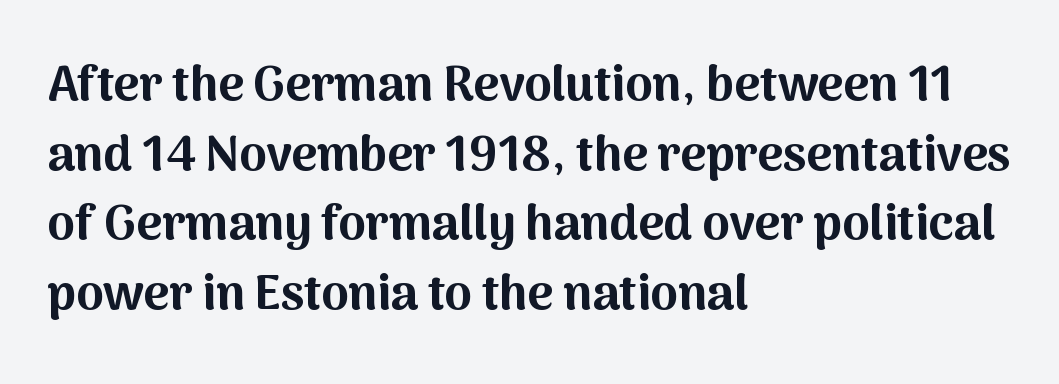
The image shows 49 px bold sans-serif type, upright; set left-aligned, normal line spacing (1.42x), normal letter spacing, not underlined; medium stroke contrast and a medium x-height.
